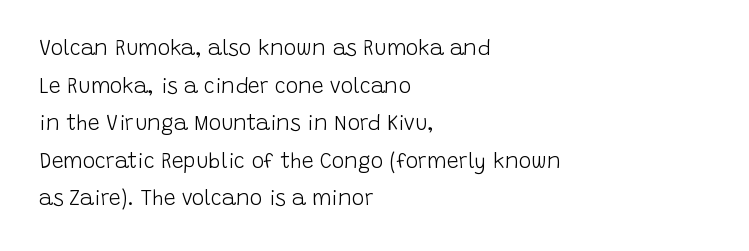
Q: Is the text bold? A: No.
Q: Is the text italic (slanted)? A: No, it is upright.
Q: Is the text underlined? A: No.
Q: How is the paragraph aligned? A: Left-aligned.
Q: Is the spacing between letters normal or unusually wide? A: Normal.
